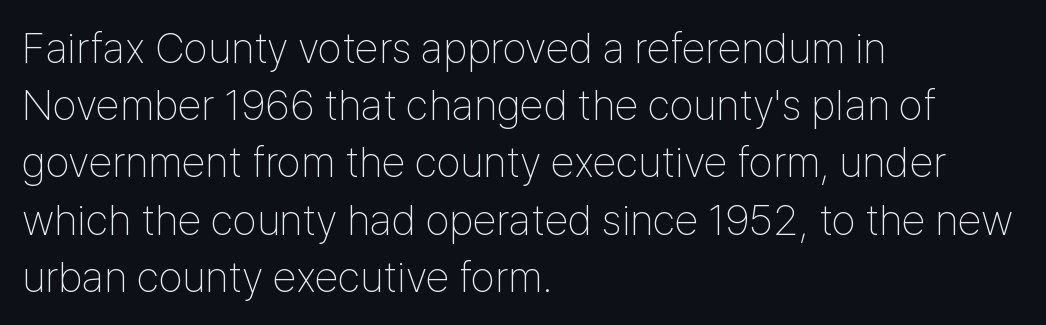
{"serif": "no", "italic": "no", "bold": "no", "weight": "thin", "width": "condensed", "stroke_contrast": "low", "x_height": "medium", "monospaced": "no", "underline": "no", "align": "left", "line_spacing": "normal", "line_spacing_ratio": 1.33, "letter_spacing": "normal", "letter_spacing_em": 0.0, "glyph_px": 43}
